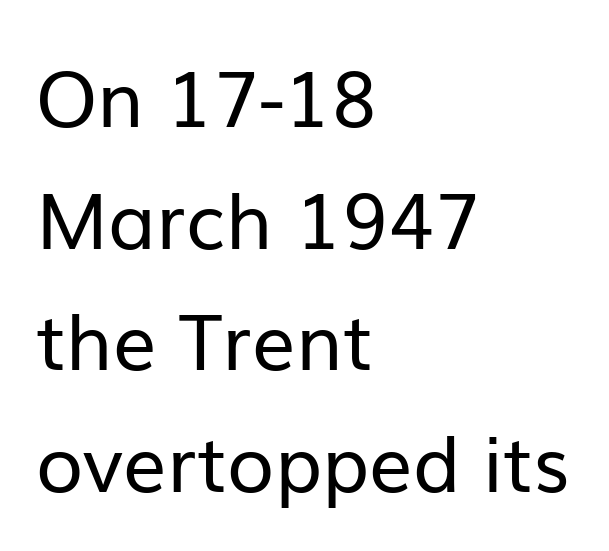
Q: Is the text bold? A: No.
Q: Is the text italic (slanted)? A: No, it is upright.
Q: Is the typeface a serif or a sans-serif typeface? A: Sans-serif.
Q: Is the text underlined? A: No.
Q: How is the paragraph aligned? A: Left-aligned.
Q: Is the spacing between letters normal or unusually wide? A: Normal.
Q: Is the spacing between lines tight, normal or loose? A: Normal.
Q: Width (condensed, normal, or wide)? A: Normal.
Q: Stroke contrast? A: Low.
Q: x-height? A: Medium.
Q: Monospaced? A: No.
